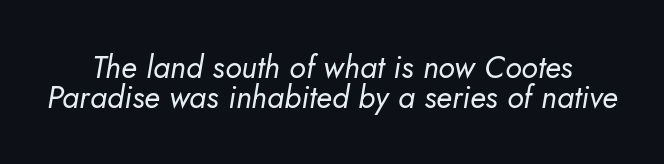
The image shows 31 px regular-weight type, italic (leaning right); set tight line spacing (0.96x), normal letter spacing, not underlined; low stroke contrast and a small x-height.
